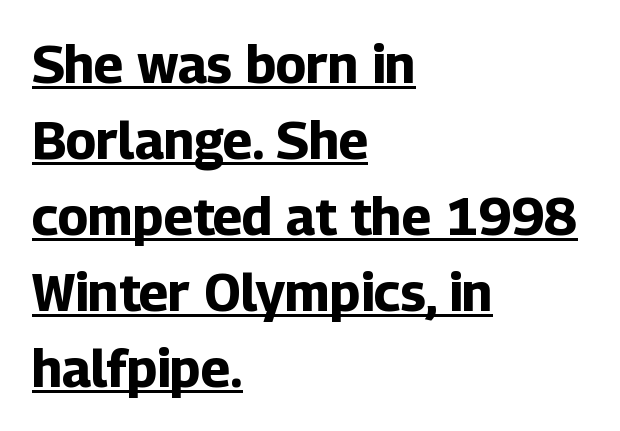
A full-strength bold gives these letters their thick strokes. Inter-character spacing is left at the font's built-in metrics. This sample is left-justified, so line endings fall wherever the words run out. In designer terms, the underline attribute is active on this setting. What kind of face is this? One without serifs — a sans.
